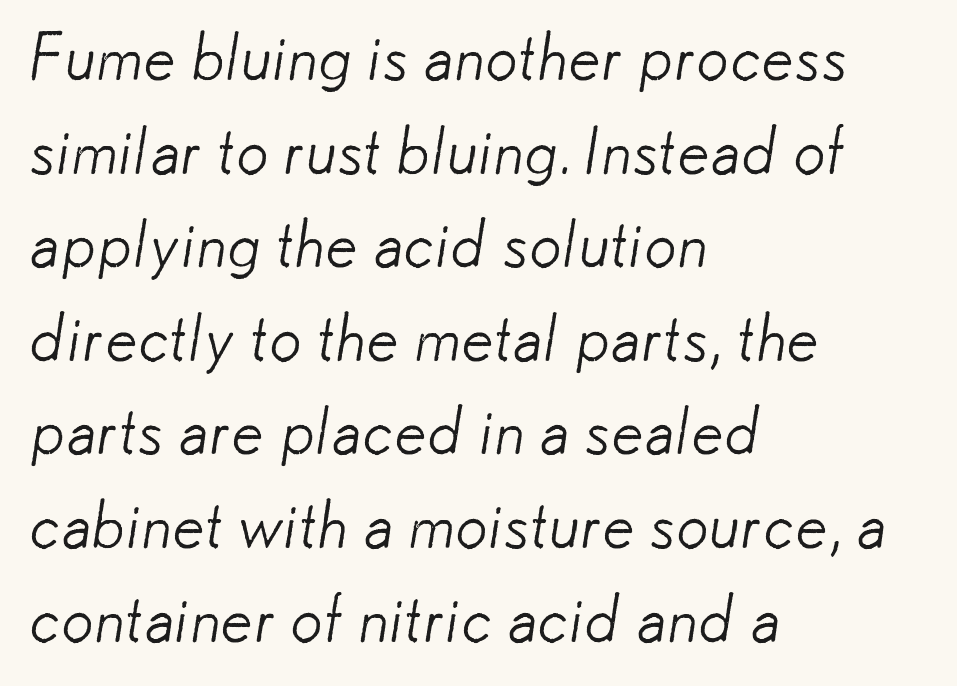
{"serif": "no", "bold": "no", "weight": "light", "width": "normal", "stroke_contrast": "low", "x_height": "small", "monospaced": "no", "underline": "no", "align": "left", "line_spacing": "normal", "line_spacing_ratio": 1.44, "letter_spacing": "normal", "letter_spacing_em": 0.0, "glyph_px": 65}
